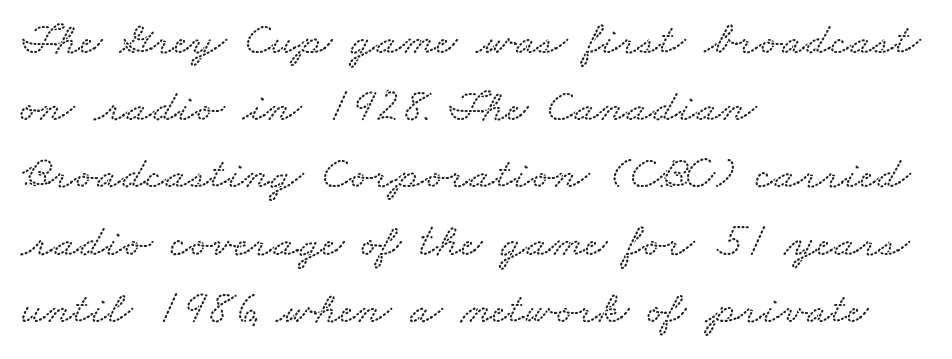
{"width": "wide", "stroke_contrast": "low", "x_height": "small", "monospaced": "no", "underline": "no", "align": "left", "line_spacing": "normal", "line_spacing_ratio": 1.43, "letter_spacing": "normal", "letter_spacing_em": 0.0, "glyph_px": 47}
